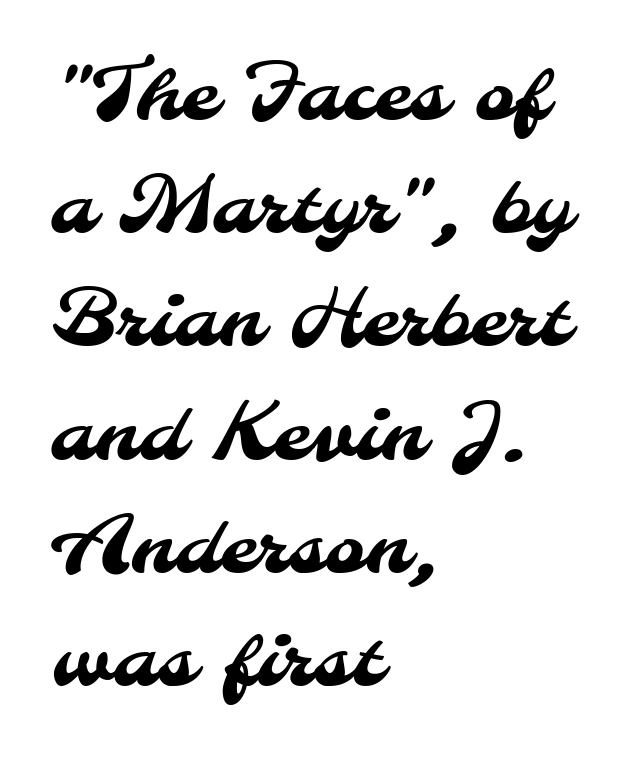
The image shows 77 px sans-serif type; set left-aligned, normal line spacing (1.47x), normal letter spacing, not underlined; medium stroke contrast and a small x-height.
